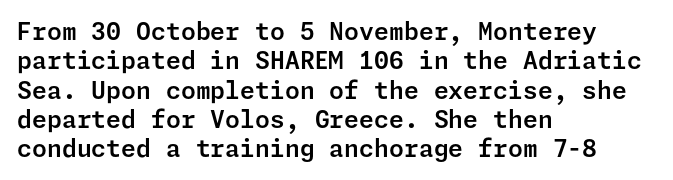
Q: Is the text italic (slanted)? A: No, it is upright.
Q: Is the text underlined? A: No.
Q: How is the paragraph aligned? A: Left-aligned.
Q: Is the spacing between letters normal or unusually wide? A: Normal.
